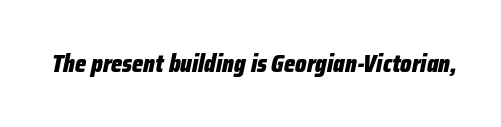
{"italic": "yes", "lean": "right", "slant_degrees": 12, "bold": "yes", "underline": "no", "letter_spacing": "normal", "letter_spacing_em": 0.0, "glyph_px": 24}
